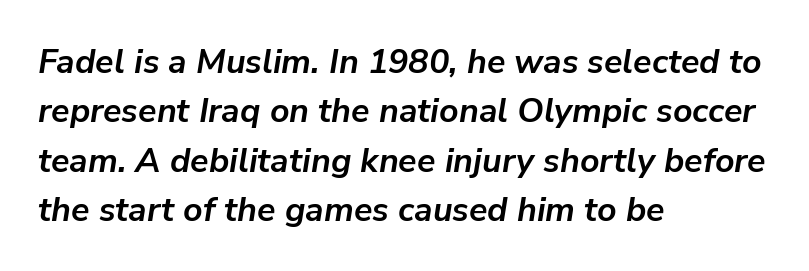
Q: Is the text bold? A: Yes.
Q: Is the text italic (slanted)? A: Yes, it leans right by about 9 degrees.
Q: Is the text underlined? A: No.
Q: How is the paragraph aligned? A: Left-aligned.
Q: Is the spacing between letters normal or unusually wide? A: Normal.
Q: Is the spacing between lines tight, normal or loose? A: Normal.
Q: Width (condensed, normal, or wide)? A: Normal.
Q: Stroke contrast? A: Low.
Q: x-height? A: Medium.
Q: Monospaced? A: No.
